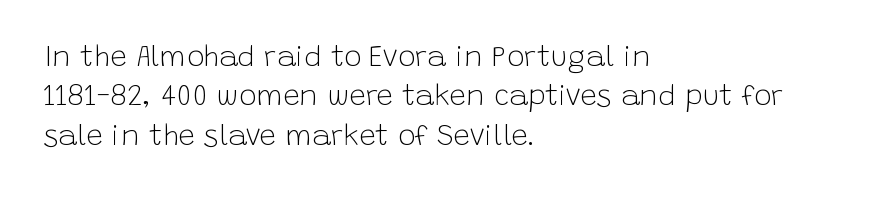
{"serif": "no", "italic": "no", "bold": "no", "weight": "light", "width": "normal", "stroke_contrast": "low", "x_height": "large", "monospaced": "no", "underline": "no", "align": "left", "line_spacing": "normal", "line_spacing_ratio": 1.36, "letter_spacing": "normal", "letter_spacing_em": 0.0, "glyph_px": 29}
